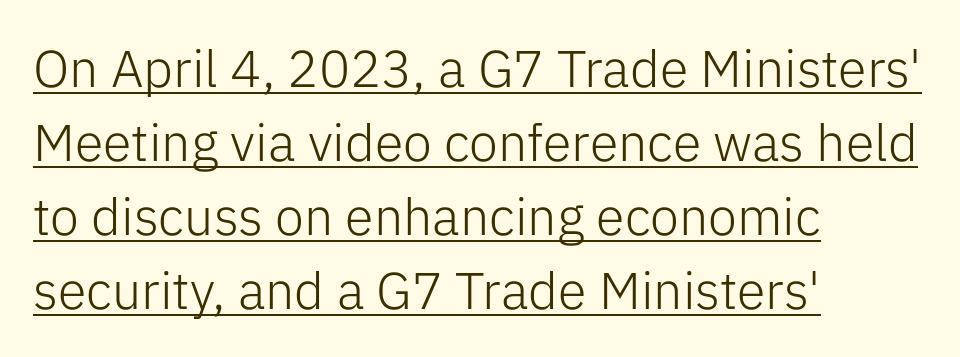
This rendering leaves character spacing at its baseline value. The passage is arranged the way most books set body copy — flush left. Counters stay open thanks to moderate or lighter strokes. The lettering holds an erect, upright posture throughout.
